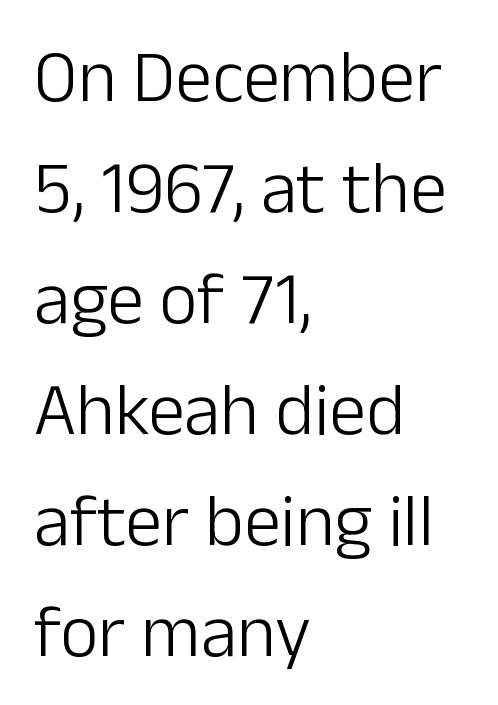
Italic? Not at all — the glyphs are vertical. Quick note: interline space is typical. Honestly, the letter spacing is just normal — you wouldn't notice it. These lines are rendered in a variable-pitch font. The glyphs are unaccompanied by any horizontal stroke below them. Horizontally, the lines are justified to the leading edge only.
